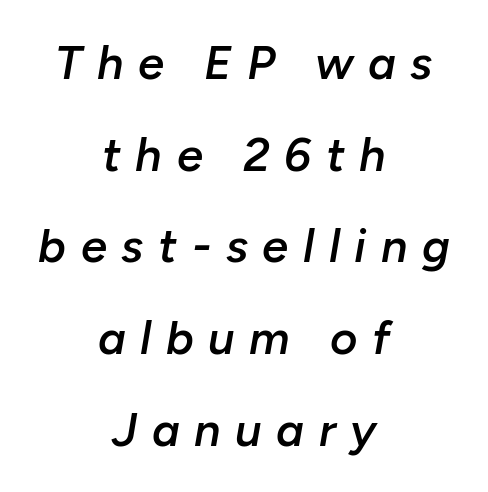
The image shows 47 px semibold type, italic (leaning right); set centered, loose line spacing (1.95x), unusually wide letter spacing (+0.31 em), not underlined; low stroke contrast and a medium x-height.
